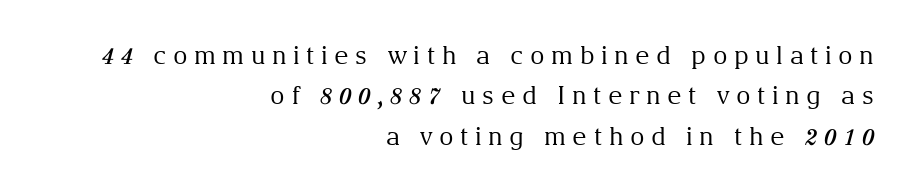
Rule under the text: the space is simply empty. The letters look calm and open, with moderate or lighter stems. What stands out about the letter spacing? Its width — letters are far apart. The rows are spaced the way most documents space them.
